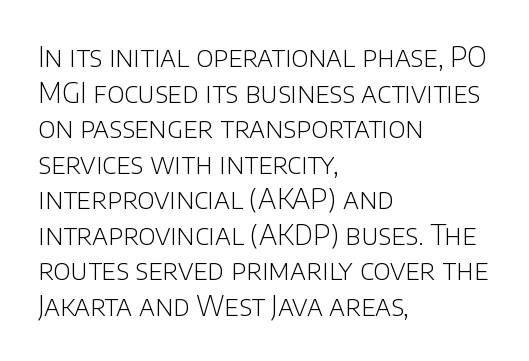
Q: Is the text bold? A: No.
Q: Is the text italic (slanted)? A: No, it is upright.
Q: Is the typeface a serif or a sans-serif typeface? A: Sans-serif.
Q: Is the text underlined? A: No.
Q: How is the paragraph aligned? A: Left-aligned.
Q: Is the spacing between letters normal or unusually wide? A: Normal.
Q: Is the spacing between lines tight, normal or loose? A: Normal.
Q: Width (condensed, normal, or wide)? A: Normal.
Q: Stroke contrast? A: Low.
Q: x-height? A: Large.
Q: Monospaced? A: No.
